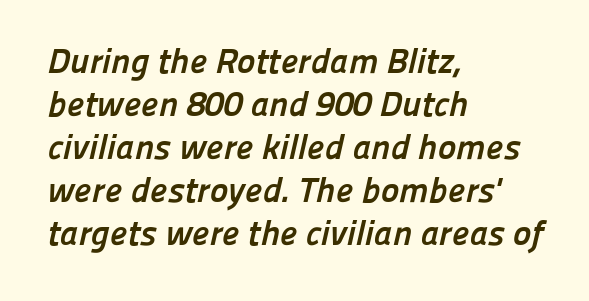
{"serif": "no", "bold": "yes", "weight": "semibold", "width": "normal", "stroke_contrast": "low", "x_height": "medium", "monospaced": "no", "underline": "no", "align": "left", "line_spacing_ratio": 1.23, "letter_spacing": "normal", "letter_spacing_em": 0.0, "glyph_px": 35}
